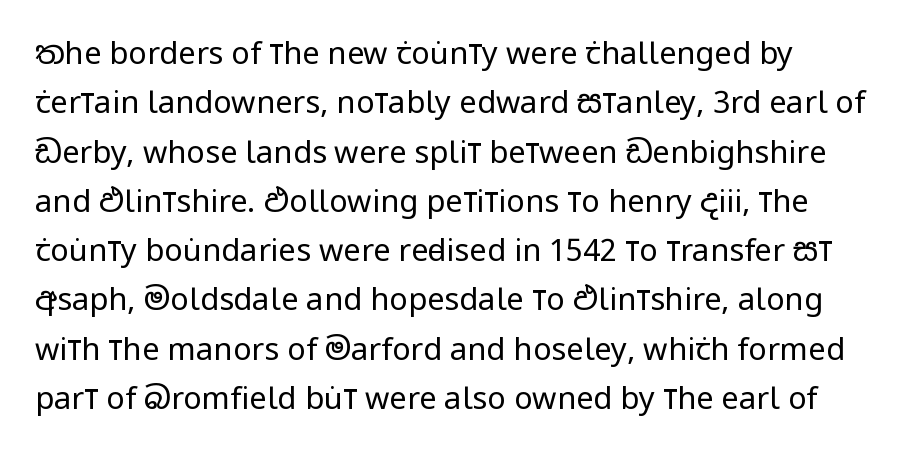
Character widths vary here, with narrow letters taking less room than wide ones. Stems here are at most as thick as an everyday book face. Serifs: no, the terminals of the letterforms are clean. The lines sit at an ordinary, default distance from one another. Unmarked baselines from the first word to the last. Posture: upright roman.
